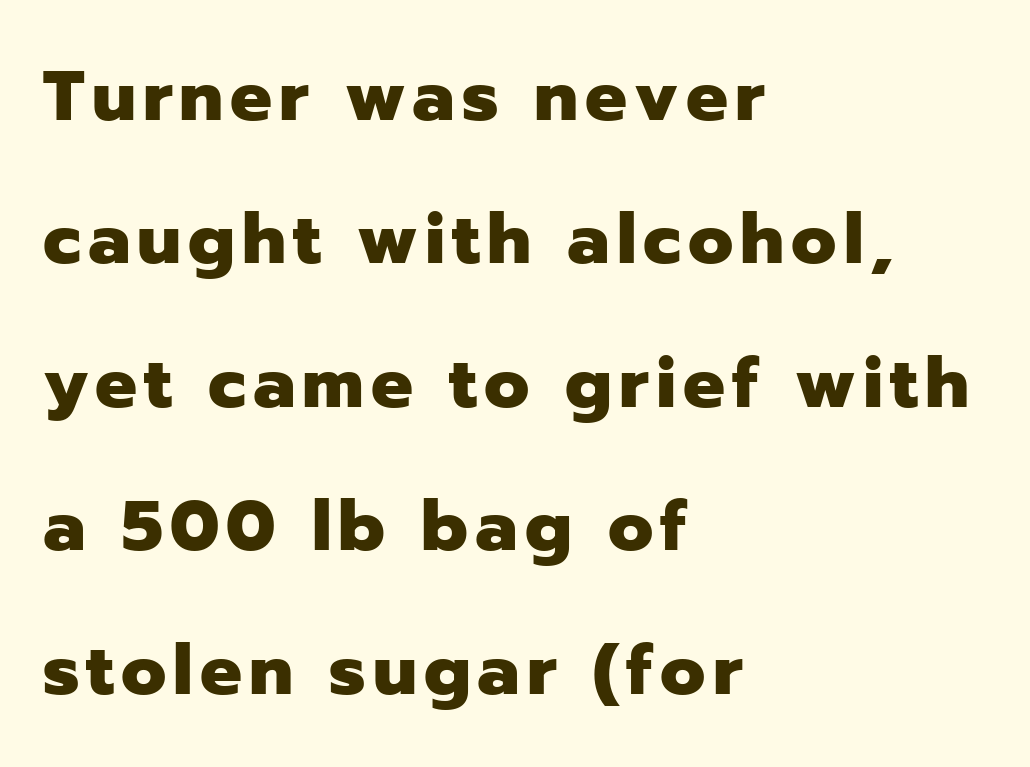
{"serif": "no", "italic": "no", "bold": "yes", "weight": "heavy", "width": "normal", "stroke_contrast": "low", "x_height": "medium", "monospaced": "no", "underline": "no", "align": "left", "line_spacing": "loose", "line_spacing_ratio": 2.05, "glyph_px": 70}
